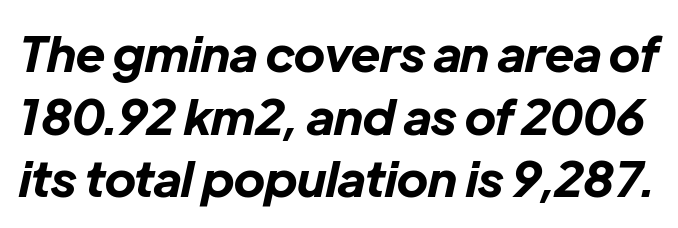
{"italic": "yes", "lean": "right", "slant_degrees": 12, "bold": "yes", "weight": "bold", "width": "normal", "stroke_contrast": "low", "x_height": "medium", "monospaced": "no", "underline": "no", "line_spacing": "normal", "line_spacing_ratio": 1.28, "letter_spacing": "normal", "letter_spacing_em": 0.0, "glyph_px": 49}
